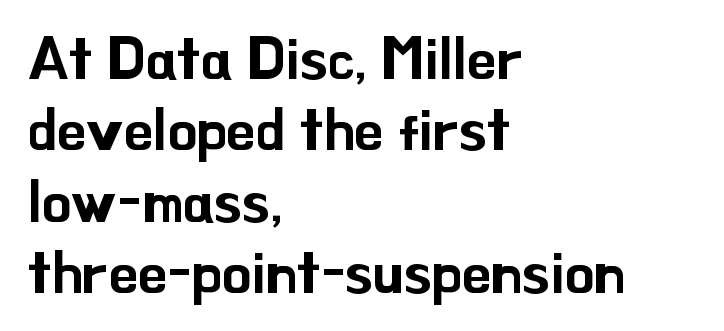
The paragraph has a hard left edge and a soft right edge. The gap between lines stays unmarked. Designer's note — italics off, roman on. These lines are composed in type without serifs.
